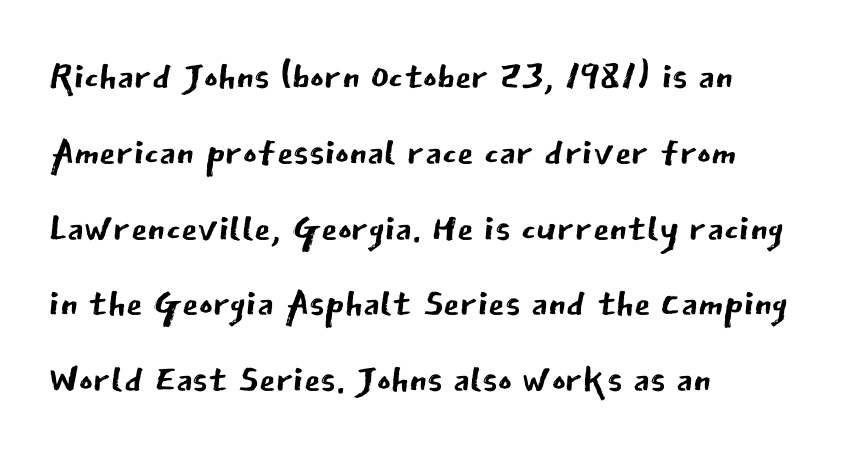
The axis of the letterforms is exactly vertical. Words appear dense and cohesive because spacing is normal. Nobody drew a line under any word here. You could not count columns in this text — the font is proportionally spaced. Check where the strokes stop: nothing finishes them off — pure sans.
